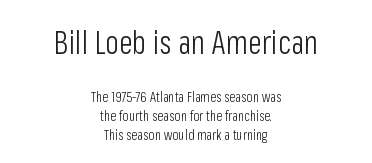
Q: Is the text bold? A: No.
Q: Is the text italic (slanted)? A: No, it is upright.
Q: Is the typeface a serif or a sans-serif typeface? A: Sans-serif.
Q: Is the text underlined? A: No.
Q: How is the paragraph aligned? A: Centered.
Q: Is the spacing between letters normal or unusually wide? A: Normal.
Q: Is the spacing between lines tight, normal or loose? A: Normal.
Q: Which block of text is set in a larger size, the first (top) or the second (bottom)? A: The first (top) one.
Q: Width (condensed, normal, or wide)? A: Condensed.
Q: Stroke contrast? A: Low.
Q: x-height? A: Medium.
Q: Monospaced? A: No.
